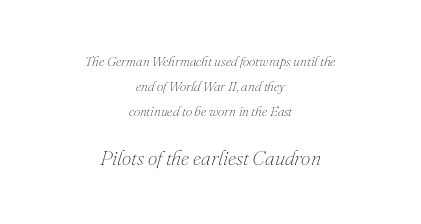
Nobody drew a line under any word here. How are the letters spaced? Ordinarily, with no added tracking. Tall strokes in this sample are angled rather than plumb. Heft: none added — not bold.
